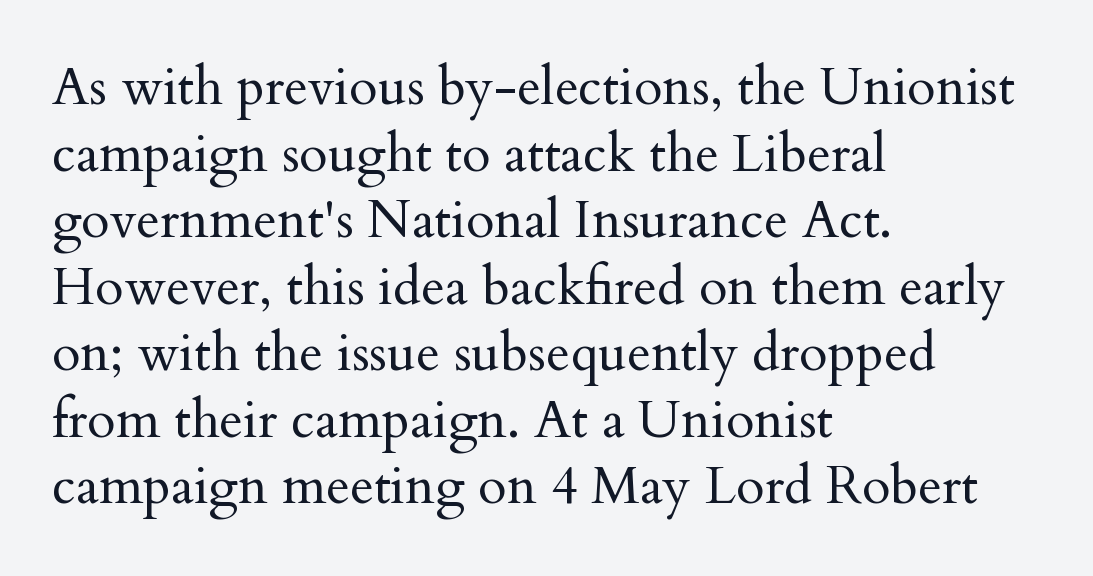
This is roman type, the default non-slanted kind. The face used here is proportionally spaced, like ordinary book or web type. Is the stroke heavy? The answer is a plain regular-or-lighter. Note: serifs present on the glyphs.
